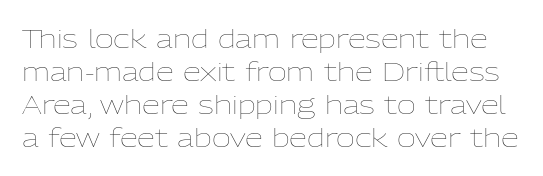
{"italic": "no", "bold": "no", "underline": "no", "line_spacing": "normal", "line_spacing_ratio": 1.27, "letter_spacing": "normal", "letter_spacing_em": 0.0, "glyph_px": 26}
